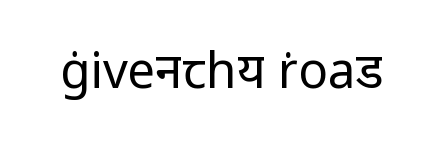
The image shows 49 px regular-weight sans-serif type, upright; set normal letter spacing, not underlined; low stroke contrast and a medium x-height.
